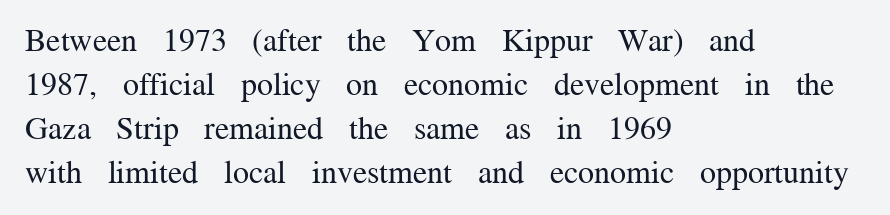
Notice how the stems are strictly vertical — no italics here. Standard letterfit; no display-style spreading of the glyphs. Check under the words: just untouched page. These lines are rendered in a variable-pitch font. Are there feet on the stems? There are — it's a serif. Casual observation: everything's shoved over to the left.
